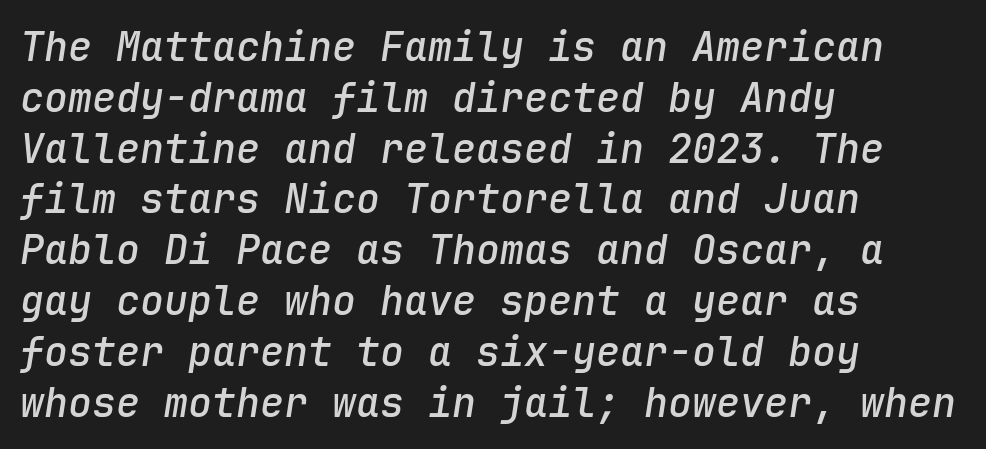
{"italic": "yes", "lean": "right", "slant_degrees": 9, "bold": "semi", "weight": "semibold", "width": "normal", "stroke_contrast": "low", "x_height": "medium", "monospaced": "yes", "underline": "no", "align": "left", "line_spacing": "normal", "line_spacing_ratio": 1.27, "letter_spacing": "normal", "letter_spacing_em": 0.0, "glyph_px": 40}
